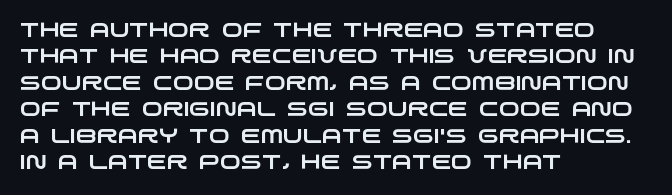
Just letters on the line, the space beneath them empty. Reading down the column, the eye jumps a familiar distance to each next line. Line beginnings align vertically; line endings do not. Characters follow at the spacing the type designer built in.
